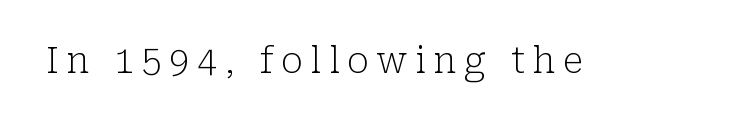
Q: Is the text bold? A: No.
Q: Is the text italic (slanted)? A: No, it is upright.
Q: Is the typeface a serif or a sans-serif typeface? A: Serif.
Q: Is the text underlined? A: No.
Q: Is the spacing between letters normal or unusually wide? A: Unusually wide.
Q: Width (condensed, normal, or wide)? A: Normal.
Q: Stroke contrast? A: Low.
Q: x-height? A: Medium.
Q: Monospaced? A: No.
